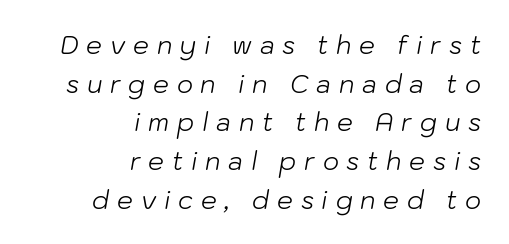
The image shows 25 px text type, italic (leaning right); set right-aligned, normal line spacing (1.55x), unusually wide letter spacing (+0.31 em), not underlined.
